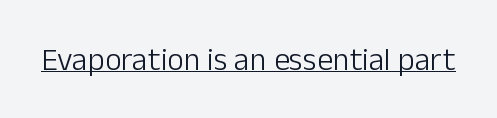
{"serif": "no", "italic": "no", "bold": "no", "weight": "light", "width": "normal", "stroke_contrast": "low", "x_height": "medium", "monospaced": "no", "underline": "yes", "letter_spacing": "normal", "letter_spacing_em": 0.0, "glyph_px": 32}
